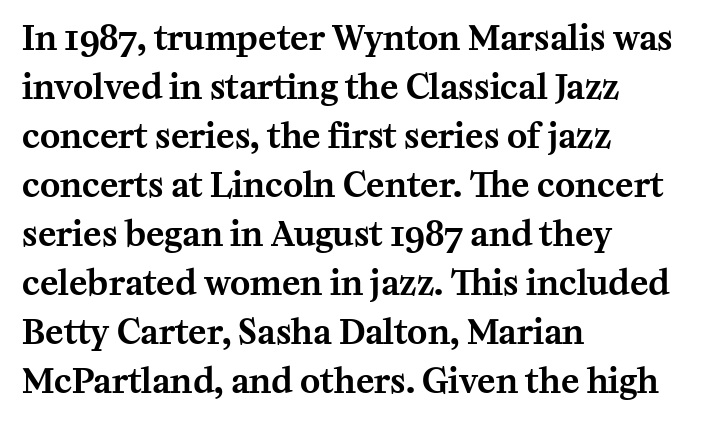
Q: Is the text italic (slanted)? A: No, it is upright.
Q: Is the typeface a serif or a sans-serif typeface? A: Serif.
Q: Is the text underlined? A: No.
Q: How is the paragraph aligned? A: Left-aligned.
Q: Is the spacing between letters normal or unusually wide? A: Normal.
Q: Is the spacing between lines tight, normal or loose? A: Normal.
Q: Width (condensed, normal, or wide)? A: Normal.
Q: Stroke contrast? A: Medium.
Q: x-height? A: Medium.
Q: Monospaced? A: No.
